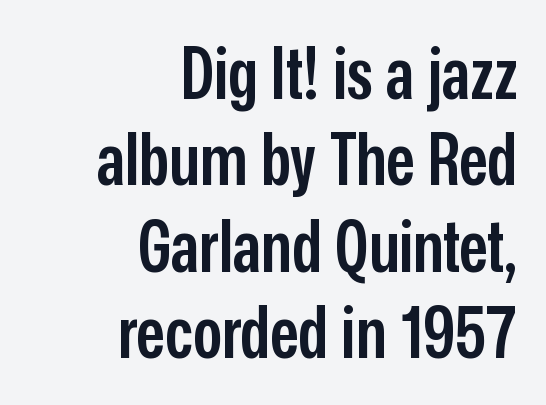
The image shows 72 px semibold, condensed sans-serif type, upright; set right-aligned, line spacing 1.2x, normal letter spacing, not underlined; low stroke contrast and a medium x-height.
